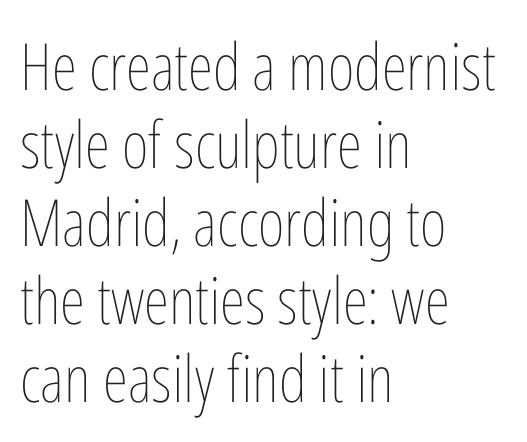
The image shows 65 px thin, condensed type, upright; set left-aligned, line spacing 1.2x, normal letter spacing, not underlined; low stroke contrast and a medium x-height.
